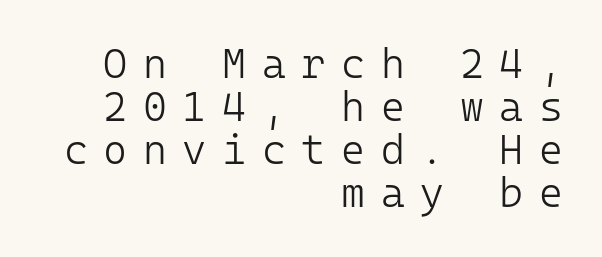
Q: Is the text bold? A: No.
Q: Is the text italic (slanted)? A: No, it is upright.
Q: Is the typeface a serif or a sans-serif typeface? A: Sans-serif.
Q: Is the text underlined? A: No.
Q: How is the paragraph aligned? A: Right-aligned.
Q: Is the spacing between letters normal or unusually wide? A: Unusually wide.
Q: Is the spacing between lines tight, normal or loose? A: Tight.
Q: Width (condensed, normal, or wide)? A: Normal.
Q: Stroke contrast? A: Low.
Q: x-height? A: Medium.
Q: Monospaced? A: Yes.
